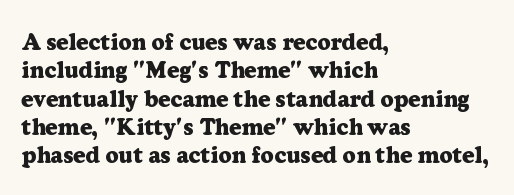
Q: Is the text bold? A: Yes.
Q: Is the text italic (slanted)? A: No, it is upright.
Q: Is the text underlined? A: No.
Q: How is the paragraph aligned? A: Left-aligned.
Q: Is the spacing between letters normal or unusually wide? A: Normal.
